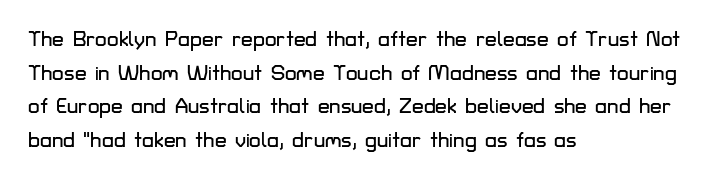
The image shows 21 px text type, upright; set left-aligned, normal line spacing (1.6x), normal letter spacing, not underlined.
